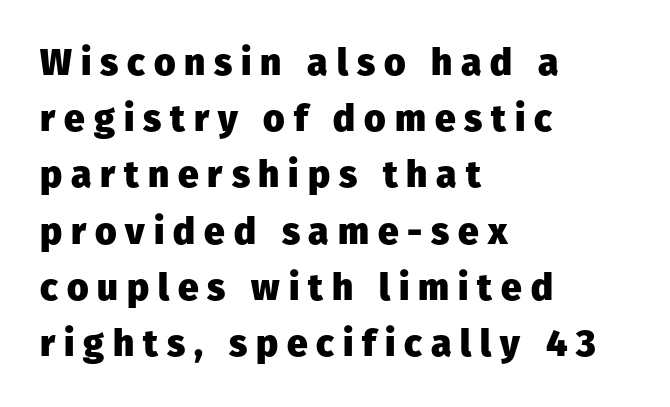
{"serif": "no", "italic": "no", "bold": "yes", "weight": "heavy", "width": "normal", "stroke_contrast": "low", "x_height": "medium", "monospaced": "no", "underline": "no", "align": "left", "line_spacing": "normal", "line_spacing_ratio": 1.52, "letter_spacing": "wide", "letter_spacing_em": 0.24, "glyph_px": 37}
